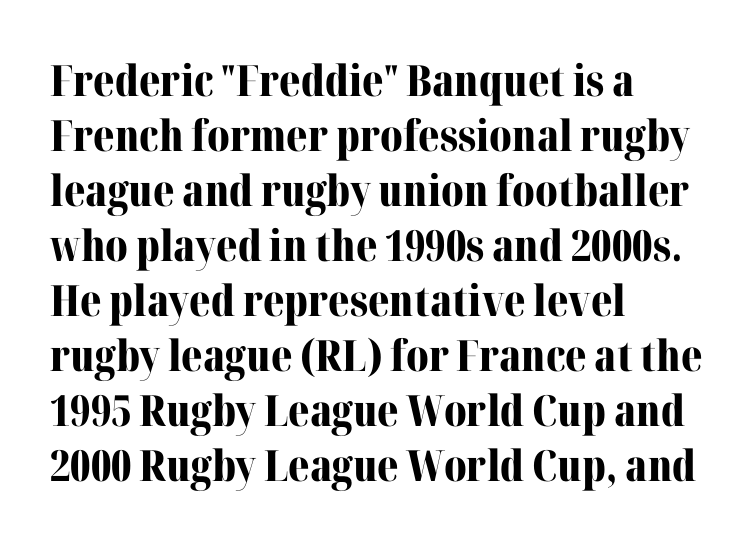
Q: Is the text bold? A: Yes.
Q: Is the text italic (slanted)? A: No, it is upright.
Q: Is the typeface a serif or a sans-serif typeface? A: Serif.
Q: Is the text underlined? A: No.
Q: How is the paragraph aligned? A: Left-aligned.
Q: Is the spacing between letters normal or unusually wide? A: Normal.
Q: Is the spacing between lines tight, normal or loose? A: Normal.
Q: Width (condensed, normal, or wide)? A: Normal.
Q: Stroke contrast? A: Medium.
Q: x-height? A: Medium.
Q: Monospaced? A: No.
